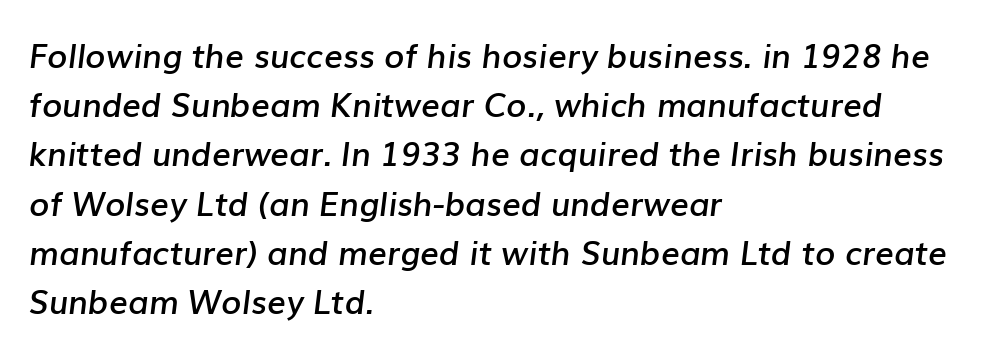
The image shows 33 px semibold type, italic (leaning right); set left-aligned, normal line spacing (1.49x), normal letter spacing, not underlined; low stroke contrast and a medium x-height.
